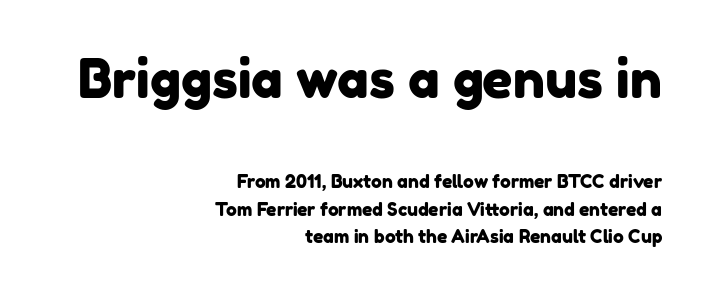
Q: Is the typeface a serif or a sans-serif typeface? A: Sans-serif.
Q: Is the text underlined? A: No.
Q: How is the paragraph aligned? A: Right-aligned.
Q: Is the spacing between letters normal or unusually wide? A: Normal.
Q: Is the spacing between lines tight, normal or loose? A: Normal.
Q: Which block of text is set in a larger size, the first (top) or the second (bottom)? A: The first (top) one.
Q: Width (condensed, normal, or wide)? A: Normal.
Q: Stroke contrast? A: Low.
Q: x-height? A: Medium.
Q: Monospaced? A: No.
